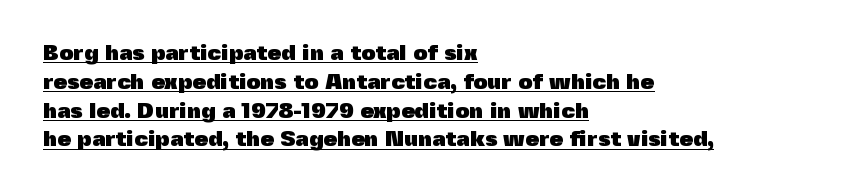
Q: Is the text bold? A: Yes.
Q: Is the text italic (slanted)? A: No, it is upright.
Q: Is the text underlined? A: Yes.
Q: How is the paragraph aligned? A: Left-aligned.
Q: Is the spacing between letters normal or unusually wide? A: Normal.
Q: Is the spacing between lines tight, normal or loose? A: Normal.
